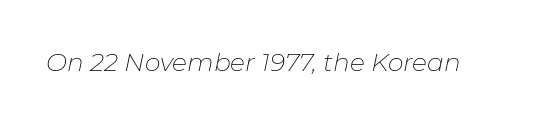
These lines keep a tight, regular rhythm from letter to letter. The area under the type is left untouched. Is the type heavy? It reads as light-to-regular instead. The rendering applies a slant to the glyphs.
